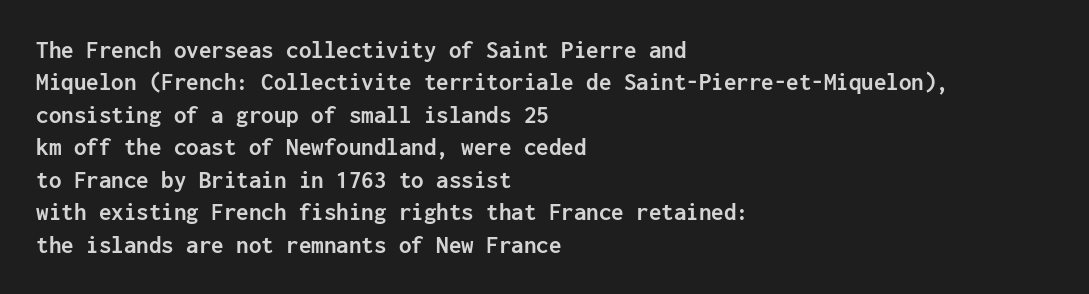
{"italic": "no", "bold": "yes", "underline": "no", "align": "left", "line_spacing": "normal", "line_spacing_ratio": 1.3, "letter_spacing": "normal", "letter_spacing_em": 0.0, "glyph_px": 25}
